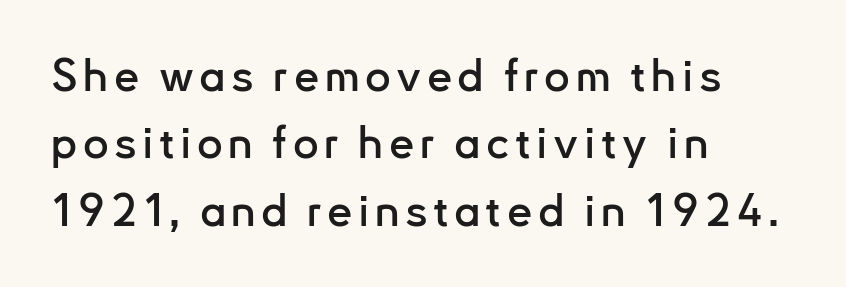
{"serif": "no", "italic": "no", "width": "normal", "stroke_contrast": "low", "x_height": "small", "monospaced": "no", "underline": "no", "align": "left", "line_spacing": "normal", "line_spacing_ratio": 1.5, "glyph_px": 45}
